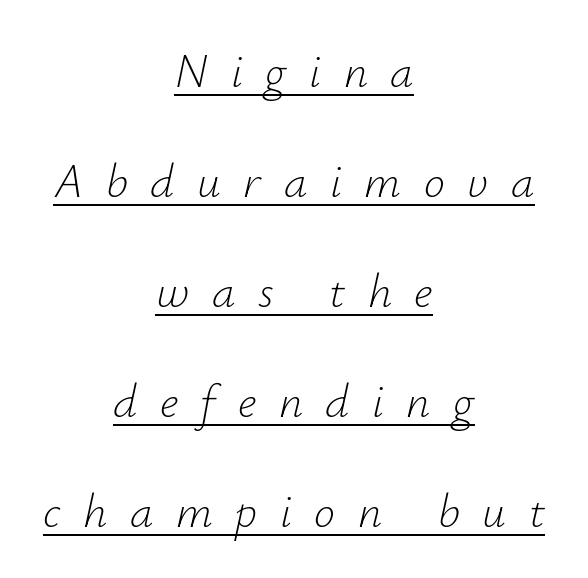
{"italic": "yes", "lean": "right", "slant_degrees": 12, "bold": "no", "weight": "light", "width": "normal", "stroke_contrast": "low", "x_height": "small", "monospaced": "no", "underline": "yes", "align": "center", "line_spacing": "loose", "line_spacing_ratio": 2.34, "letter_spacing": "wide", "letter_spacing_em": 0.48, "glyph_px": 47}
